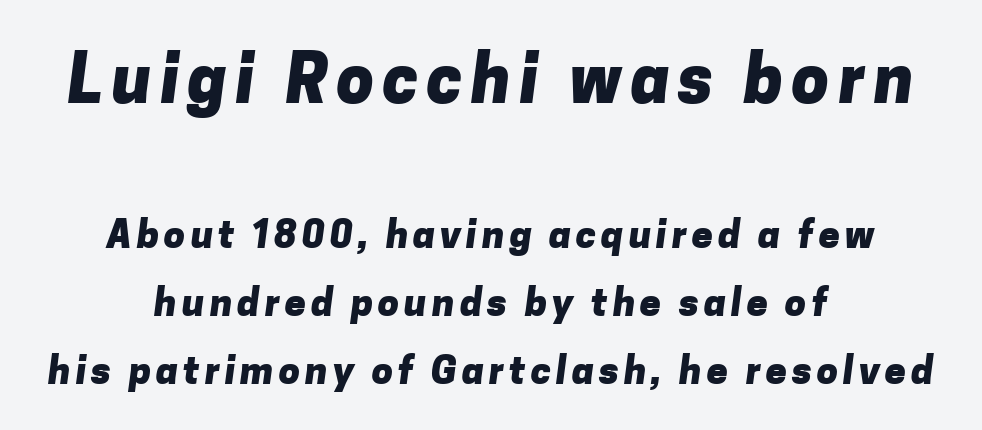
{"serif": "no", "bold": "yes", "weight": "heavy", "width": "normal", "stroke_contrast": "low", "x_height": "medium", "monospaced": "no", "underline": "no", "align": "center", "line_spacing_ratio": 1.79, "larger_block": "first", "size_ratio": 1.76, "glyph_px": 67}
